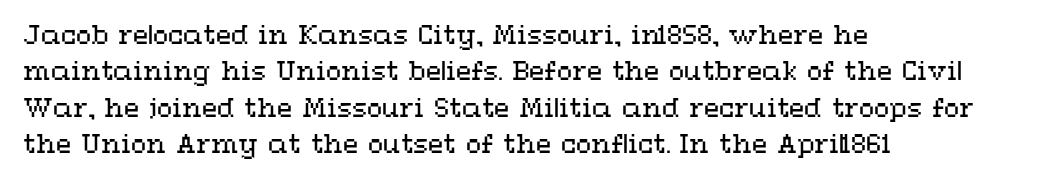
Q: Is the text bold? A: No.
Q: Is the text italic (slanted)? A: No, it is upright.
Q: Is the text underlined? A: No.
Q: How is the paragraph aligned? A: Left-aligned.
Q: Is the spacing between letters normal or unusually wide? A: Normal.
Q: Is the spacing between lines tight, normal or loose? A: Normal.
